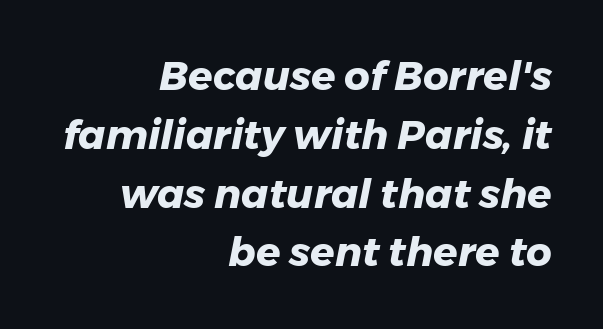
{"italic": "yes", "lean": "right", "slant_degrees": 11, "bold": "yes", "weight": "heavy", "width": "normal", "stroke_contrast": "low", "x_height": "medium", "monospaced": "no", "underline": "no", "align": "right", "line_spacing": "normal", "line_spacing_ratio": 1.47, "letter_spacing": "normal", "letter_spacing_em": 0.0, "glyph_px": 40}
